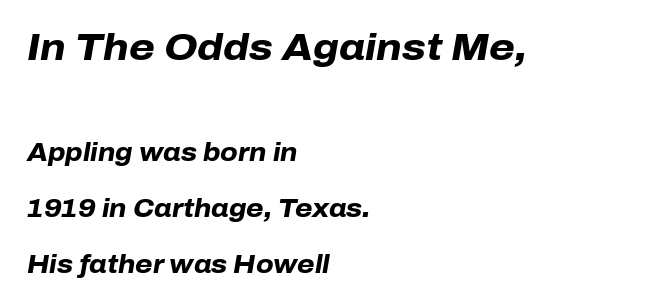
{"italic": "yes", "lean": "right", "slant_degrees": 10, "bold": "yes", "weight": "heavy", "width": "normal", "stroke_contrast": "low", "x_height": "medium", "monospaced": "no", "underline": "no", "align": "left", "line_spacing": "loose", "line_spacing_ratio": 2.23, "letter_spacing": "normal", "letter_spacing_em": 0.0, "larger_block": "first", "size_ratio": 1.48, "glyph_px": 37}
